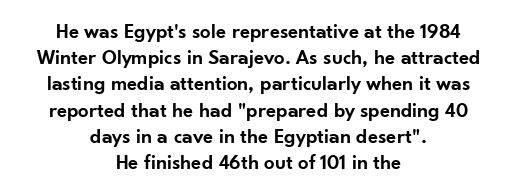
Q: Is the text bold? A: Semi-bold.
Q: Is the text italic (slanted)? A: No, it is upright.
Q: Is the text underlined? A: No.
Q: How is the paragraph aligned? A: Centered.
Q: Is the spacing between letters normal or unusually wide? A: Normal.
Q: Is the spacing between lines tight, normal or loose? A: Normal.
